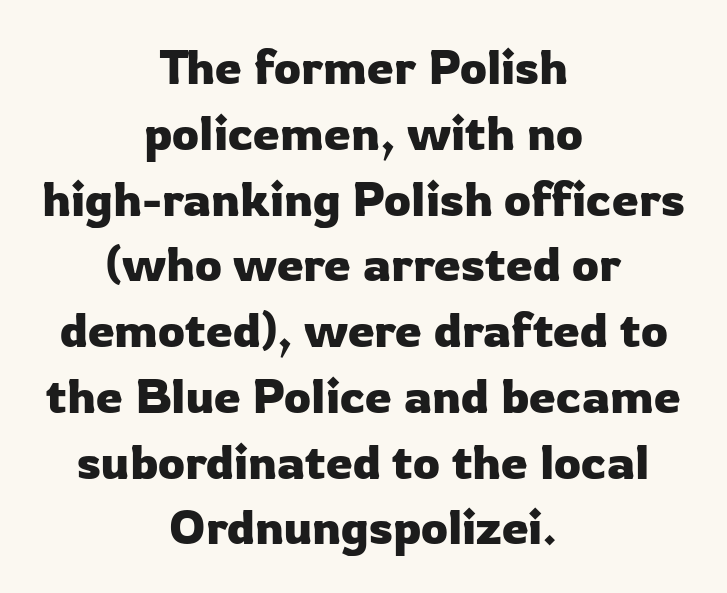
Check under the words: just untouched page. Spacing verdict: proportional, widths tailored to each character. Evenly set lines give the paragraph a standard silhouette. Honestly, the letter spacing is just normal — you wouldn't notice it. Horizontally, the lines are justified to the midpoint only. Look at the bottom of the vertical strokes: they stop flat, with no serifs.
